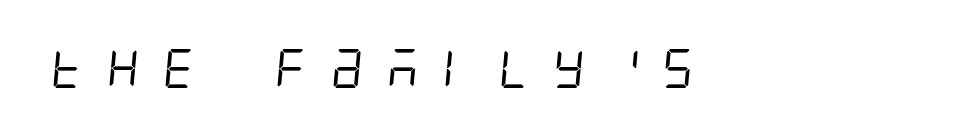
Q: Is the text bold? A: No.
Q: Is the typeface a serif or a sans-serif typeface? A: Sans-serif.
Q: Is the text underlined? A: No.
Q: Is the spacing between letters normal or unusually wide? A: Unusually wide.
Q: Width (condensed, normal, or wide)? A: Condensed.
Q: Stroke contrast? A: Low.
Q: x-height? A: Large.
